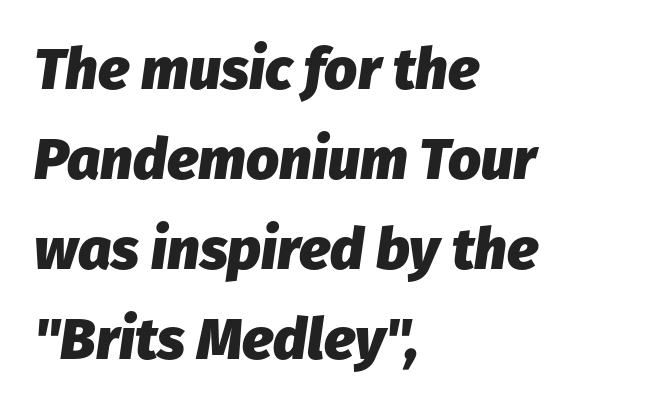
Q: Is the text bold? A: Yes.
Q: Is the text italic (slanted)? A: Yes, it leans right by about 8 degrees.
Q: Is the text underlined? A: No.
Q: How is the paragraph aligned? A: Left-aligned.
Q: Is the spacing between letters normal or unusually wide? A: Normal.
Q: Is the spacing between lines tight, normal or loose? A: Normal.
Q: Width (condensed, normal, or wide)? A: Normal.
Q: Stroke contrast? A: Low.
Q: x-height? A: Medium.
Q: Monospaced? A: No.
